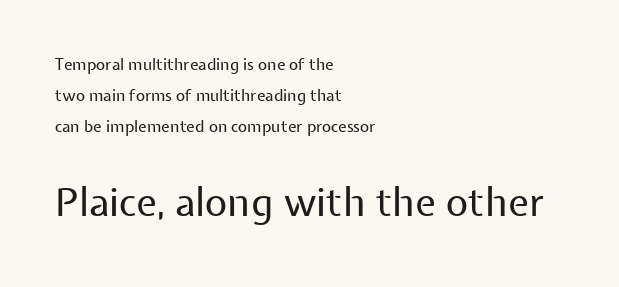
{"serif": "no", "italic": "no", "bold": "no", "weight": "regular", "width": "normal", "stroke_contrast": "low", "x_height": "medium", "monospaced": "no", "underline": "no", "align": "left", "line_spacing": "loose", "line_spacing_ratio": 1.95, "letter_spacing": "normal", "letter_spacing_em": 0.0, "larger_block": "second", "size_ratio": 2.44, "glyph_px": 39}
